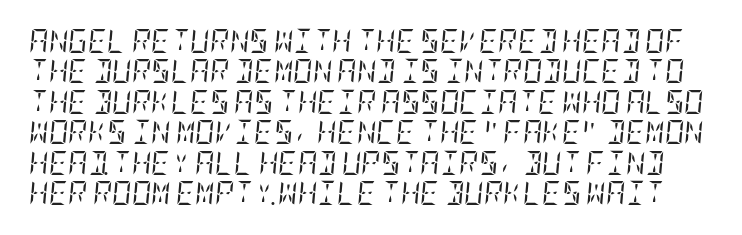
Q: Is the text bold? A: No.
Q: Is the text italic (slanted)? A: Yes, it leans right by about 5 degrees.
Q: Is the text underlined? A: No.
Q: Is the spacing between letters normal or unusually wide? A: Normal.
Q: Is the spacing between lines tight, normal or loose? A: Normal.
